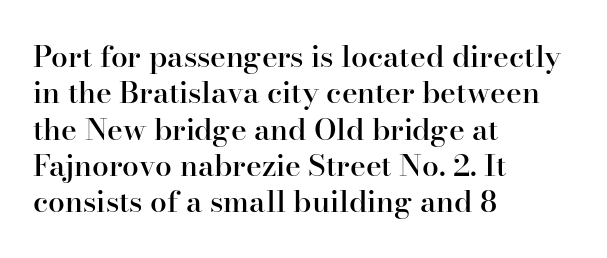
Q: Is the text bold? A: Semi-bold.
Q: Is the text italic (slanted)? A: No, it is upright.
Q: Is the typeface a serif or a sans-serif typeface? A: Serif.
Q: Is the text underlined? A: No.
Q: How is the paragraph aligned? A: Left-aligned.
Q: Is the spacing between letters normal or unusually wide? A: Normal.
Q: Width (condensed, normal, or wide)? A: Normal.
Q: Stroke contrast? A: High.
Q: x-height? A: Small.
Q: Monospaced? A: No.
